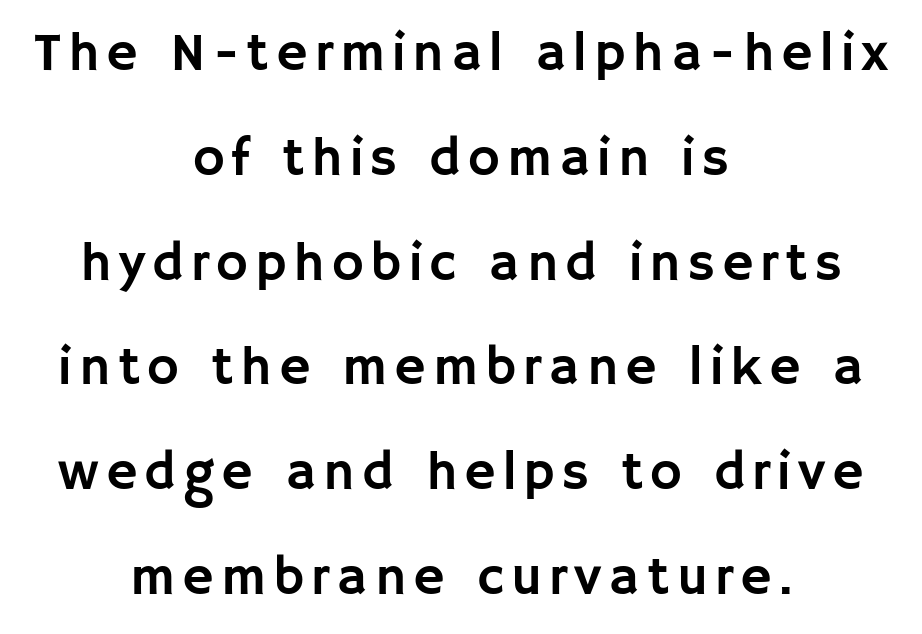
These lines stand farther apart than default settings would place them. These lines stack symmetrically, like a column narrowing and widening about its center. Looks like regular typesetting: each glyph gets only the width it needs. Designer's note — italics off, roman on.
